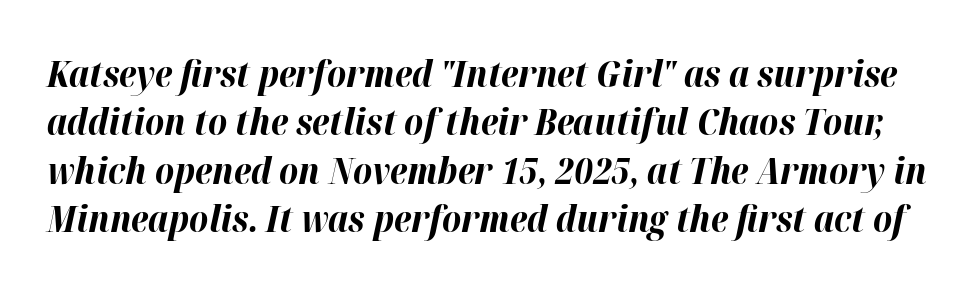
The image shows 37 px bold type, italic (leaning right); set normal line spacing (1.31x), normal letter spacing, not underlined; high stroke contrast and a medium x-height.
